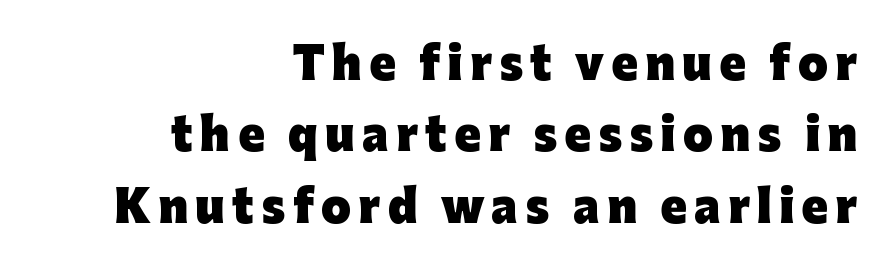
{"serif": "no", "italic": "no", "bold": "yes", "weight": "heavy", "width": "normal", "stroke_contrast": "low", "x_height": "medium", "monospaced": "no", "underline": "no", "align": "right", "line_spacing": "normal", "line_spacing_ratio": 1.66, "glyph_px": 43}
